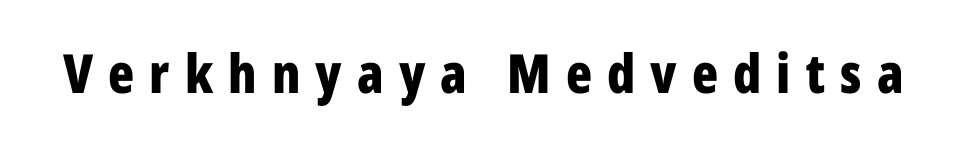
The image shows 54 px bold, condensed sans-serif type, upright; set unusually wide letter spacing (+0.28 em), not underlined; low stroke contrast and a medium x-height.
